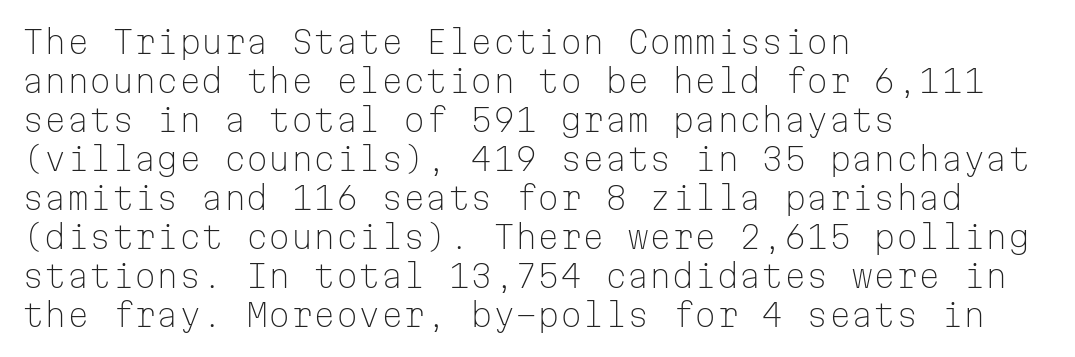
The image shows 32 px light sans-serif type, upright, monospaced; set left-aligned, line spacing 1.22x, normal letter spacing, not underlined; low stroke contrast and a medium x-height.
